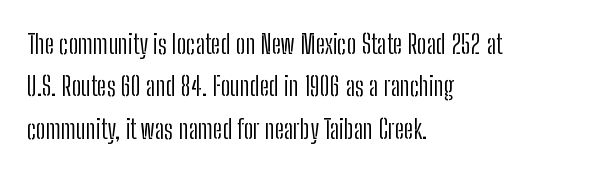
The image shows 27 px text type, upright; set left-aligned, normal line spacing (1.57x), normal letter spacing, not underlined.
